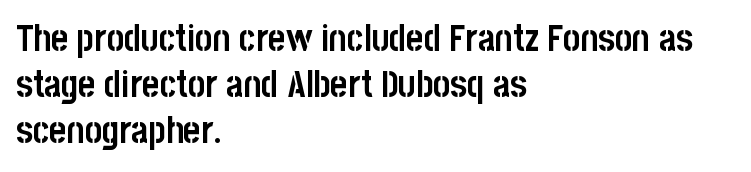
The image shows 37 px semibold, condensed sans-serif type, upright; set left-aligned, normal line spacing (1.25x), normal letter spacing, not underlined; low stroke contrast and a large x-height.
